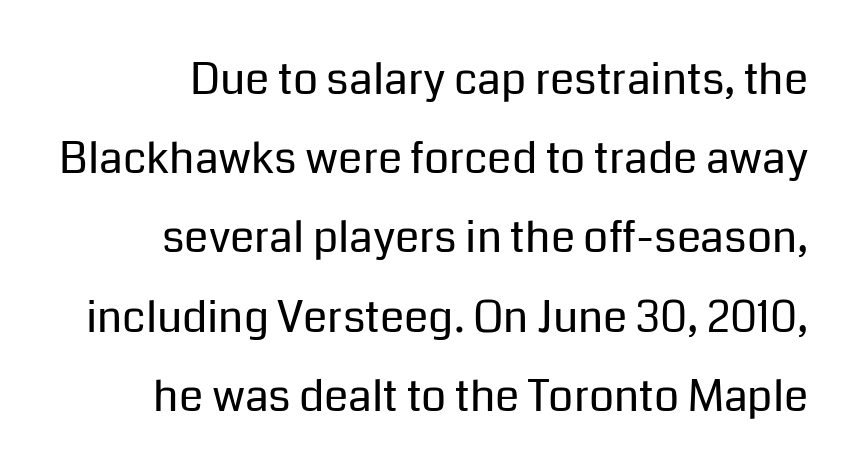
Q: Is the text bold? A: No.
Q: Is the text italic (slanted)? A: No, it is upright.
Q: Is the typeface a serif or a sans-serif typeface? A: Sans-serif.
Q: Is the text underlined? A: No.
Q: Is the spacing between letters normal or unusually wide? A: Normal.
Q: Width (condensed, normal, or wide)? A: Normal.
Q: Stroke contrast? A: Low.
Q: x-height? A: Medium.
Q: Monospaced? A: No.
